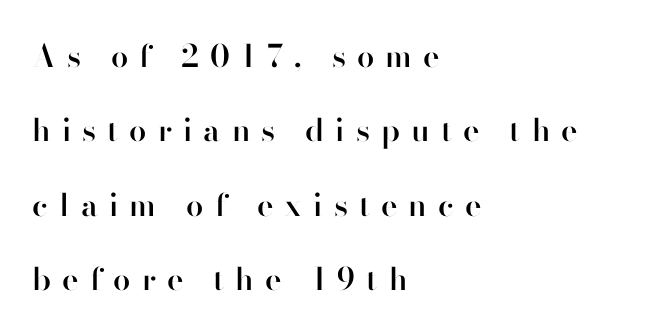
The type sits square on the baseline with zero lean. Loose tracking; the words dissolve into strings of separated letters. Every letter is mildly thick-stroked: semibold rather than bold. Is there much room between lines? Yes — plenty of vertical air separates them.
